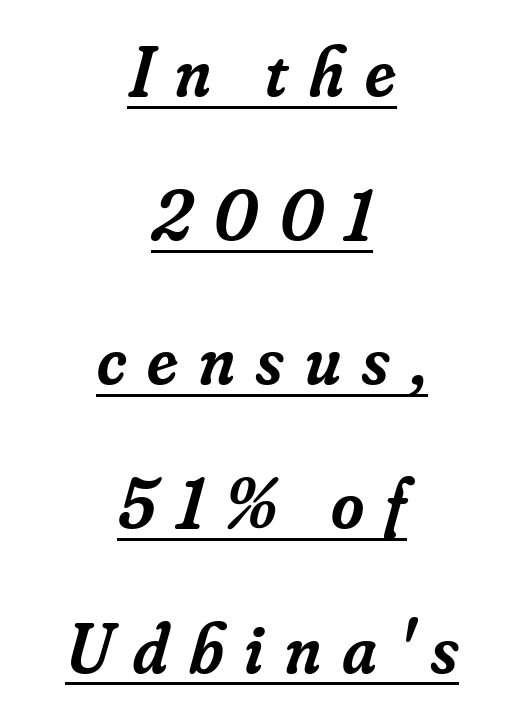
The image shows 71 px semibold serif type, italic (leaning right); set centered, loose line spacing (2.03x), unusually wide letter spacing (+0.3 em), underlined; low stroke contrast and a small x-height.
